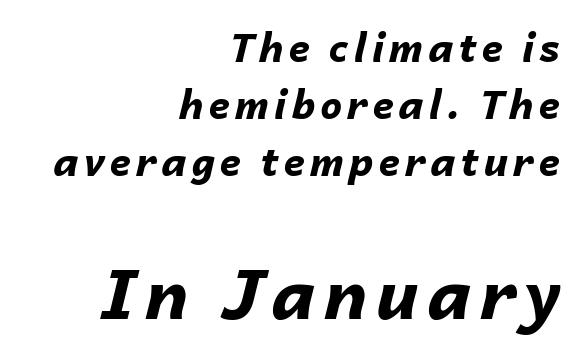
{"italic": "yes", "lean": "right", "slant_degrees": 14, "bold": "yes", "weight": "bold", "width": "normal", "stroke_contrast": "low", "x_height": "medium", "monospaced": "no", "underline": "no", "align": "right", "line_spacing": "normal", "line_spacing_ratio": 1.46, "larger_block": "second", "size_ratio": 1.74, "glyph_px": 68}
